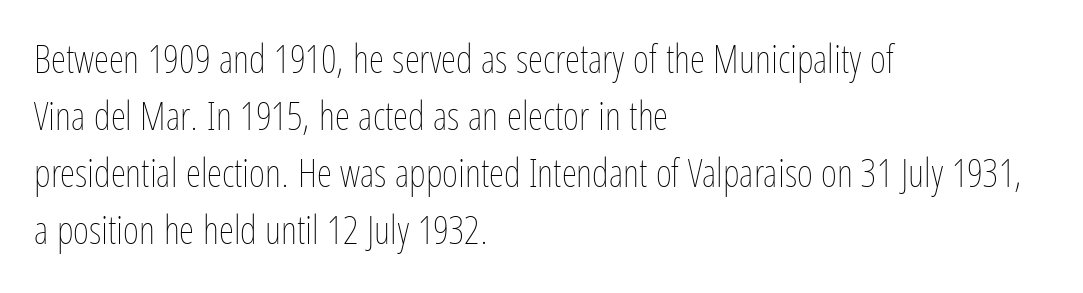
{"italic": "no", "bold": "no", "weight": "thin", "width": "condensed", "stroke_contrast": "low", "x_height": "medium", "monospaced": "no", "underline": "no", "align": "left", "line_spacing": "normal", "line_spacing_ratio": 1.46, "letter_spacing": "normal", "letter_spacing_em": 0.0, "glyph_px": 39}
